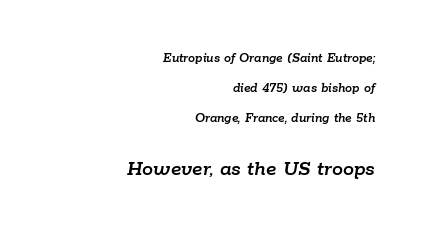
The image shows 22 px text type, italic (leaning right); set right-aligned, loose line spacing (2.14x), normal letter spacing, not underlined; the second (bottom) block is 1.57x larger.
